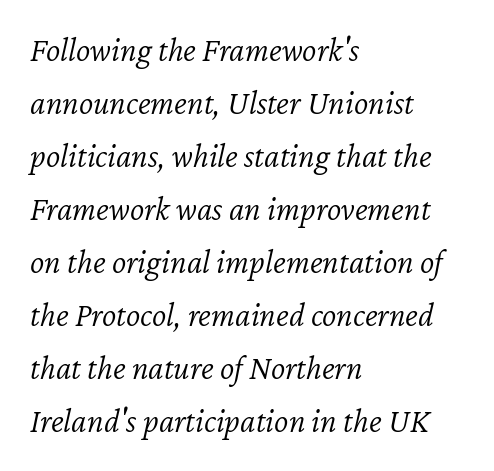
Q: Is the text bold? A: No.
Q: Is the text italic (slanted)? A: Yes, it leans right by about 12 degrees.
Q: Is the text underlined? A: No.
Q: How is the paragraph aligned? A: Left-aligned.
Q: Is the spacing between letters normal or unusually wide? A: Normal.
Q: Is the spacing between lines tight, normal or loose? A: Normal.
Q: Width (condensed, normal, or wide)? A: Normal.
Q: Stroke contrast? A: Low.
Q: x-height? A: Medium.
Q: Monospaced? A: No.
